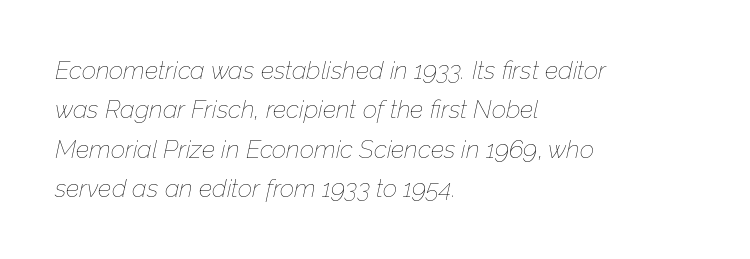
Any mark beneath the type? The region is blank. Line beginnings align vertically; line endings do not. The face used here is rendered with its standard letterfit. The face used here has a pronounced slope to its letters. Summary of weight: not heavy and not bold. The rows are spaced the way most documents space them.
